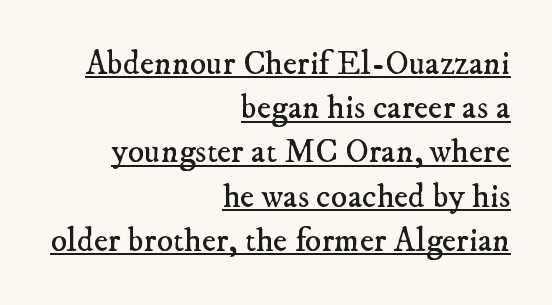
The characters are drawn with everyday or finer stroke widths. The typeface chosen for these lines features serifs. Quick note: underline on. Tracking value appears to be zero — textbook default spacing. Here the designer chose a conventional face with non-uniform glyph widths.
